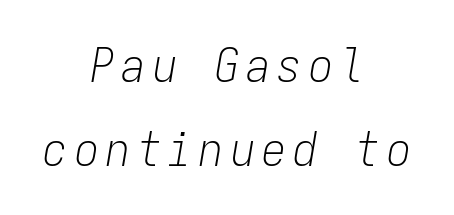
The string is rendered with underlining switched off. Italic: yes, the glyphs are oblique. Compared with a typical body face, this is equally light or lighter still. Fixed-width glyphs throughout — classic coding-font behaviour.
